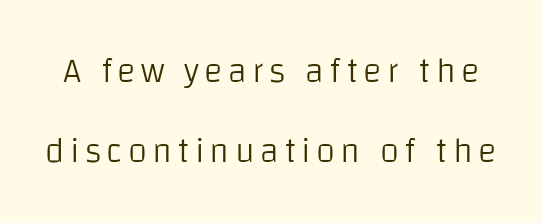
Looks like regular typesetting: each glyph gets only the width it needs. The face used here is a sans, in the tradition of grotesques and geometrics. Beneath every word, the page is bare. One glance says open: line gaps are wider than usual. Stems and bowls with no extra thickness — not bold.
